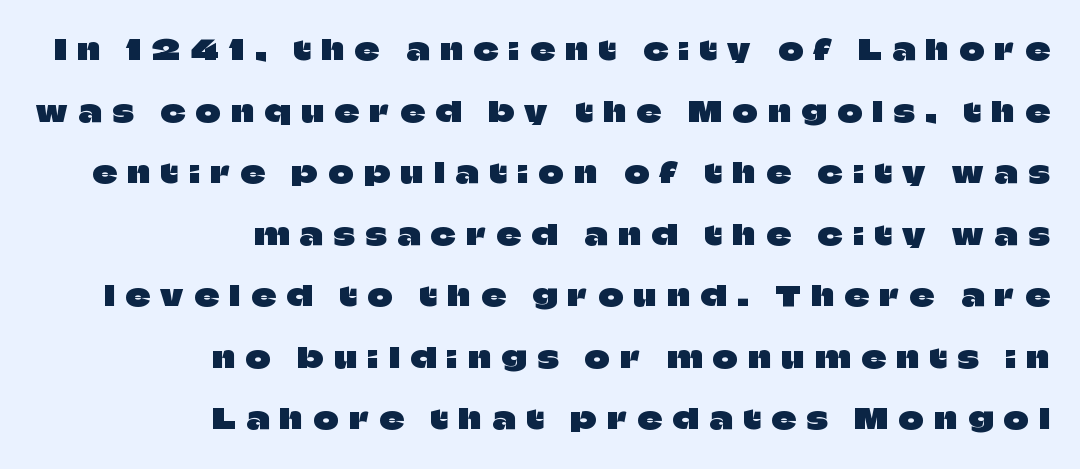
Q: Is the text italic (slanted)? A: No, it is upright.
Q: Is the text underlined? A: No.
Q: How is the paragraph aligned? A: Right-aligned.
Q: Is the spacing between letters normal or unusually wide? A: Unusually wide.
Q: Is the spacing between lines tight, normal or loose? A: Loose.
